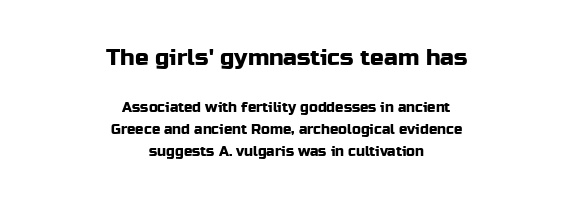
Q: Is the text italic (slanted)? A: No, it is upright.
Q: Is the text underlined? A: No.
Q: How is the paragraph aligned? A: Centered.
Q: Is the spacing between letters normal or unusually wide? A: Normal.
Q: Is the spacing between lines tight, normal or loose? A: Normal.
Q: Which block of text is set in a larger size, the first (top) or the second (bottom)? A: The first (top) one.
